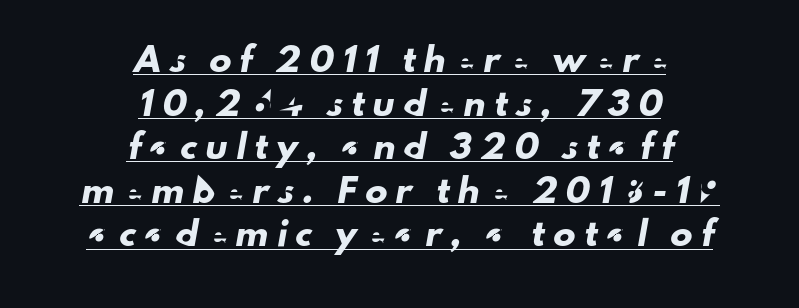
The image shows 22 px text type; set centered, loose line spacing (1.98x), unusually wide letter spacing (+0.4 em), underlined.
